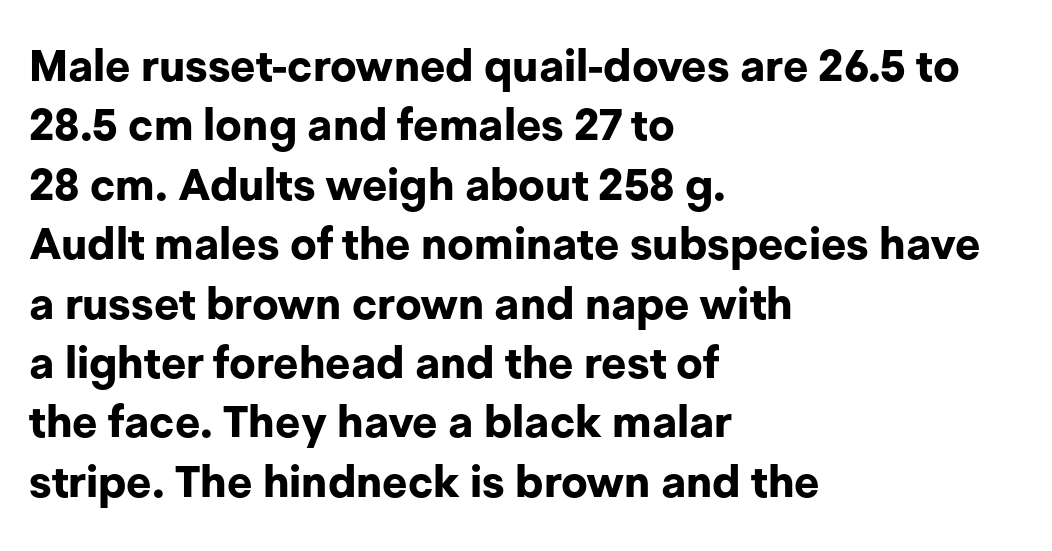
{"serif": "no", "italic": "no", "bold": "yes", "weight": "bold", "width": "normal", "stroke_contrast": "low", "x_height": "medium", "monospaced": "no", "underline": "no", "align": "left", "line_spacing": "normal", "line_spacing_ratio": 1.35, "letter_spacing": "normal", "letter_spacing_em": 0.0, "glyph_px": 44}
